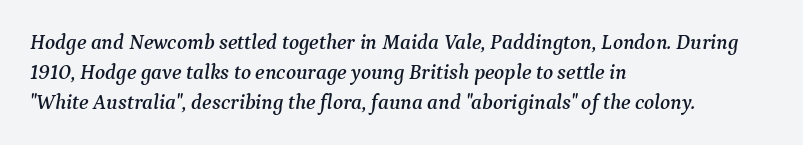
{"italic": "yes", "lean": "right", "slant_degrees": 9, "underline": "no", "align": "left", "line_spacing": "normal", "line_spacing_ratio": 1.42, "letter_spacing": "normal", "letter_spacing_em": 0.0, "glyph_px": 21}
